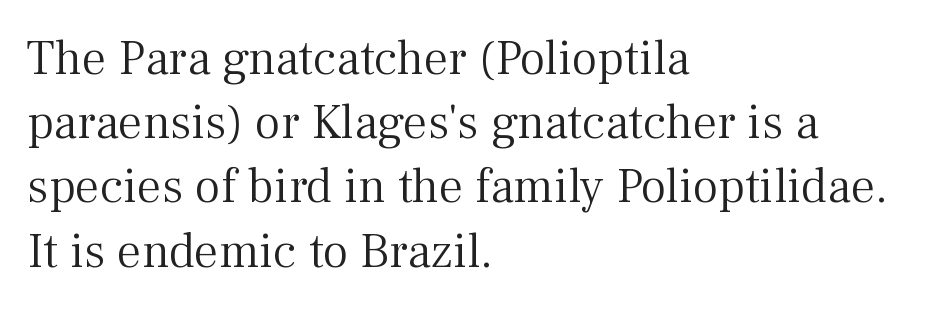
Q: Is the text bold? A: No.
Q: Is the text italic (slanted)? A: No, it is upright.
Q: Is the typeface a serif or a sans-serif typeface? A: Serif.
Q: Is the text underlined? A: No.
Q: How is the paragraph aligned? A: Left-aligned.
Q: Is the spacing between letters normal or unusually wide? A: Normal.
Q: Is the spacing between lines tight, normal or loose? A: Normal.
Q: Width (condensed, normal, or wide)? A: Normal.
Q: Stroke contrast? A: Medium.
Q: x-height? A: Medium.
Q: Monospaced? A: No.
